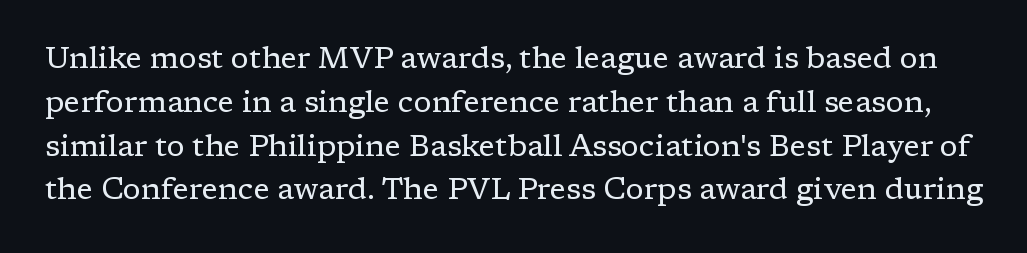
{"serif": "yes", "italic": "no", "bold": "no", "weight": "regular", "width": "normal", "stroke_contrast": "low", "x_height": "medium", "monospaced": "no", "underline": "no", "line_spacing": "normal", "line_spacing_ratio": 1.46, "letter_spacing": "normal", "letter_spacing_em": 0.0, "glyph_px": 30}
